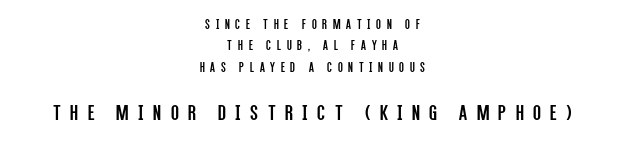
The strokes are not fattened; the text isn't bold. Reading down the column, the eye jumps a familiar distance to each next line. Display-style spreading of the glyphs; the letterfit is very open. Is the lower block the larger one? Yes — the lower block carries the bigger type. Any mark beneath the type? The region is blank. Every stem runs plumb, perpendicular to the baseline.
